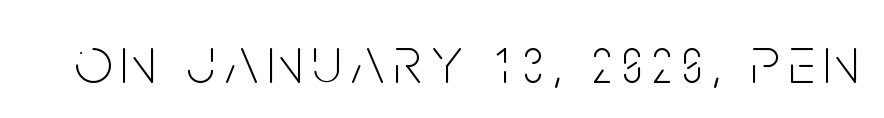
Posture: vertical. The strip under each line holds only bare page. The passage shown is typeset with a sans-serif family. This sample has the flowing, uneven cadence of proportional lettering.
